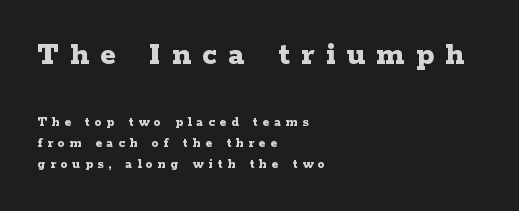
This sample keeps an unexceptional amount of space between lines. This is heavy type, rendered in bold. The rendering anchors every line to the left-hand side. The string is rendered with underlining switched off. Note: serifs present on the glyphs.
